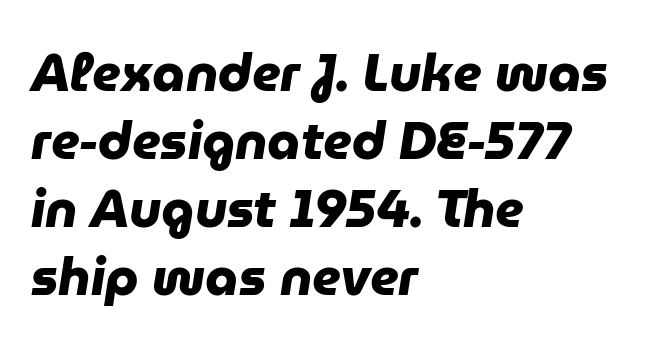
Q: Is the text bold? A: Yes.
Q: Is the typeface a serif or a sans-serif typeface? A: Sans-serif.
Q: Is the text underlined? A: No.
Q: How is the paragraph aligned? A: Left-aligned.
Q: Is the spacing between letters normal or unusually wide? A: Normal.
Q: Is the spacing between lines tight, normal or loose? A: Normal.
Q: Width (condensed, normal, or wide)? A: Normal.
Q: Stroke contrast? A: Low.
Q: x-height? A: Medium.
Q: Monospaced? A: No.
